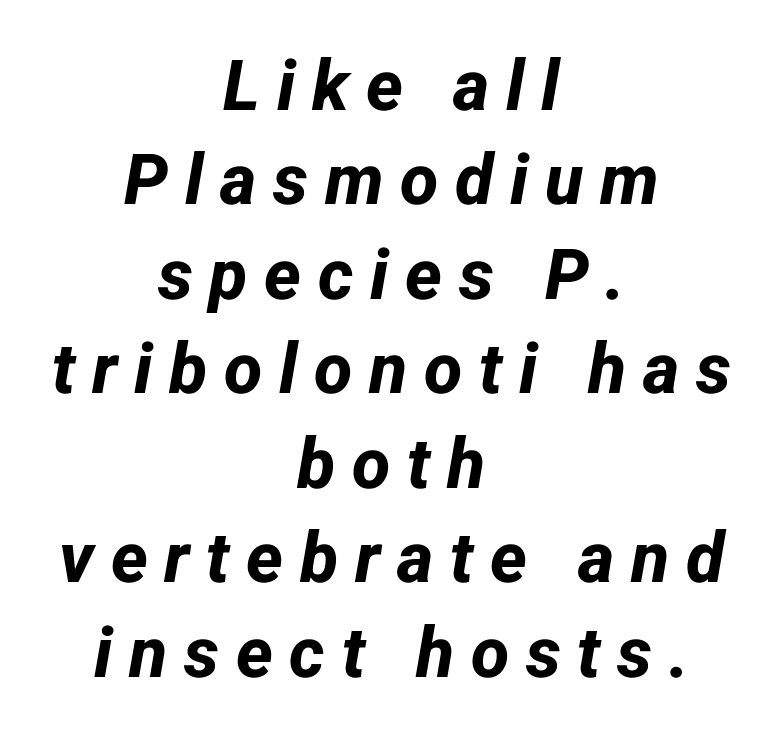
Q: Is the text bold? A: Yes.
Q: Is the typeface a serif or a sans-serif typeface? A: Sans-serif.
Q: Is the text underlined? A: No.
Q: How is the paragraph aligned? A: Centered.
Q: Is the spacing between letters normal or unusually wide? A: Unusually wide.
Q: Is the spacing between lines tight, normal or loose? A: Normal.
Q: Width (condensed, normal, or wide)? A: Normal.
Q: Stroke contrast? A: Low.
Q: x-height? A: Medium.
Q: Monospaced? A: No.
